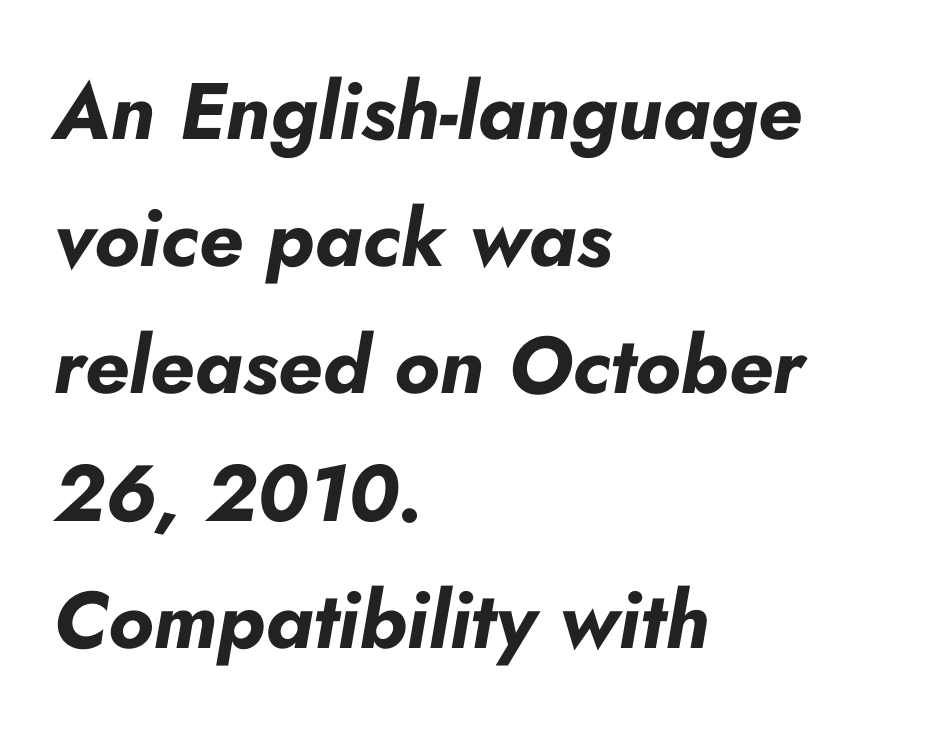
The string is rendered with underlining switched off. How are the letters spaced? Ordinarily, with no added tracking. Vertical spacing — default. It's the slanting kind of type. This sample is left-justified, so line endings fall wherever the words run out.
